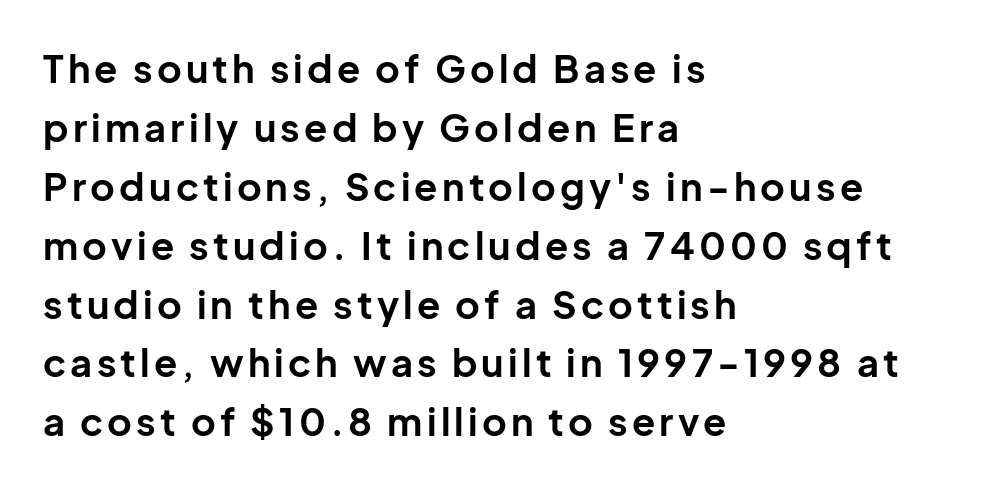
The image shows 38 px bold sans-serif type, upright; set left-aligned, normal line spacing (1.55x), not underlined; low stroke contrast and a medium x-height.
